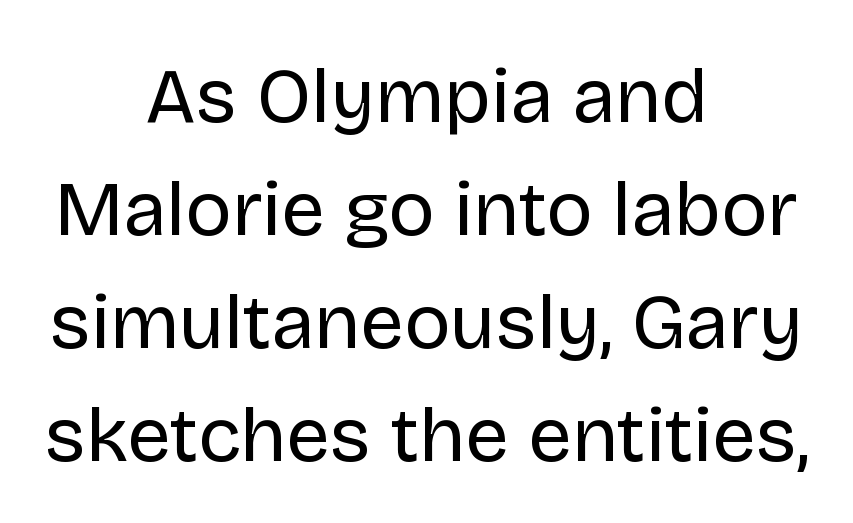
{"serif": "no", "italic": "no", "bold": "no", "weight": "regular", "width": "normal", "stroke_contrast": "low", "x_height": "large", "monospaced": "no", "underline": "no", "align": "center", "line_spacing": "normal", "line_spacing_ratio": 1.45, "letter_spacing": "normal", "letter_spacing_em": 0.0, "glyph_px": 78}
